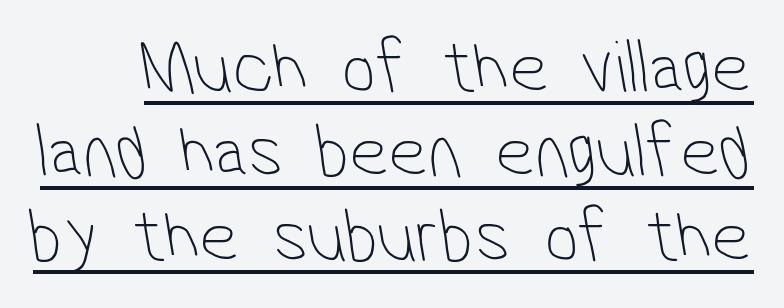
{"serif": "no", "bold": "no", "weight": "thin", "width": "condensed", "stroke_contrast": "low", "x_height": "medium", "monospaced": "no", "underline": "yes", "line_spacing": "tight", "line_spacing_ratio": 1.11, "letter_spacing": "normal", "letter_spacing_em": 0.0, "glyph_px": 76}
